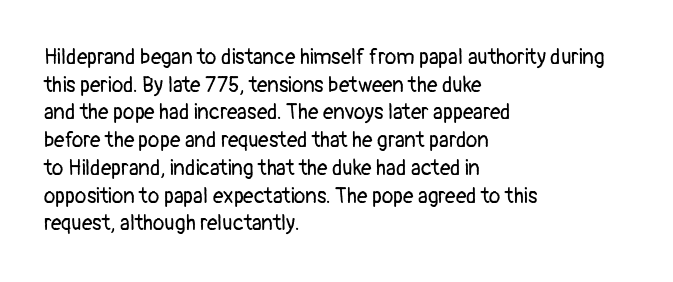
Q: Is the text bold? A: No.
Q: Is the text italic (slanted)? A: No, it is upright.
Q: Is the text underlined? A: No.
Q: How is the paragraph aligned? A: Left-aligned.
Q: Is the spacing between letters normal or unusually wide? A: Normal.
Q: Is the spacing between lines tight, normal or loose? A: Normal.
